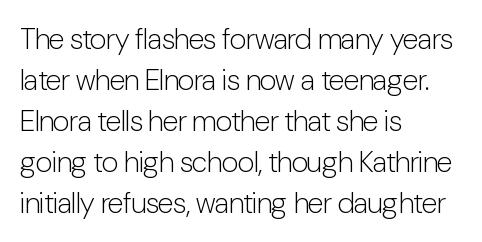
{"serif": "no", "italic": "no", "bold": "no", "weight": "light", "width": "condensed", "stroke_contrast": "low", "x_height": "medium", "monospaced": "no", "underline": "no", "align": "left", "line_spacing": "normal", "line_spacing_ratio": 1.41, "letter_spacing": "normal", "letter_spacing_em": 0.0, "glyph_px": 29}
